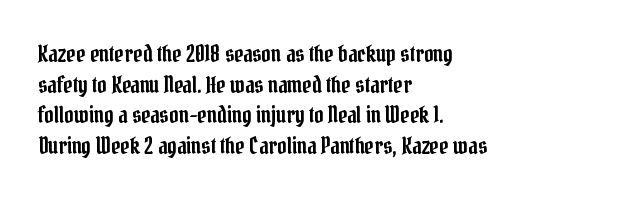
{"italic": "no", "underline": "no", "align": "left", "line_spacing": "normal", "line_spacing_ratio": 1.33, "letter_spacing": "normal", "letter_spacing_em": 0.0, "glyph_px": 23}
